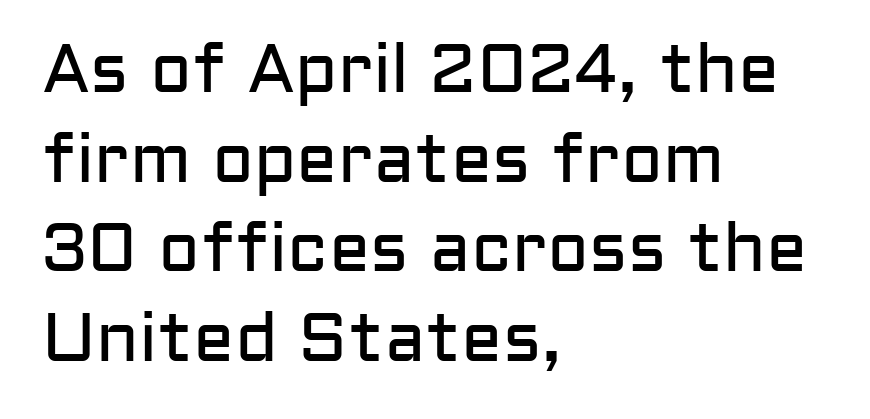
Q: Is the text bold? A: No.
Q: Is the text italic (slanted)? A: No, it is upright.
Q: Is the typeface a serif or a sans-serif typeface? A: Sans-serif.
Q: Is the text underlined? A: No.
Q: How is the paragraph aligned? A: Left-aligned.
Q: Is the spacing between letters normal or unusually wide? A: Normal.
Q: Is the spacing between lines tight, normal or loose? A: Normal.
Q: Width (condensed, normal, or wide)? A: Normal.
Q: Stroke contrast? A: Low.
Q: x-height? A: Medium.
Q: Monospaced? A: No.
